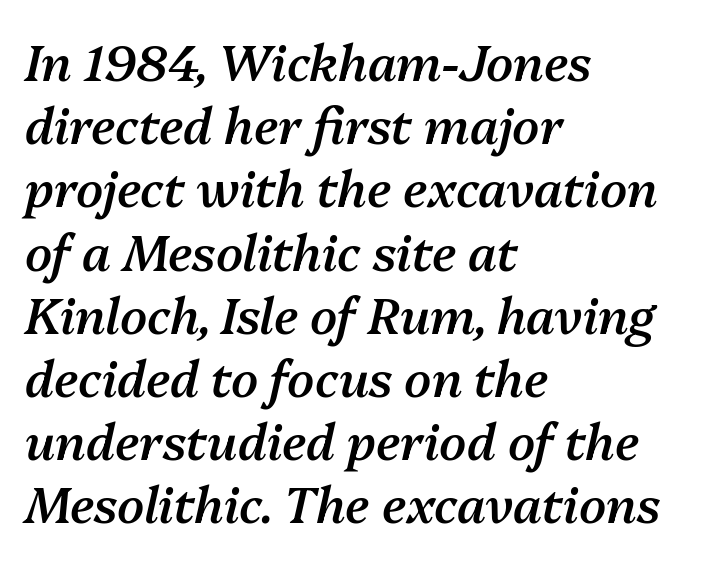
{"italic": "yes", "lean": "right", "slant_degrees": 13, "bold": "semi", "weight": "semibold", "width": "normal", "stroke_contrast": "medium", "x_height": "medium", "monospaced": "no", "underline": "no", "align": "left", "line_spacing": "normal", "line_spacing_ratio": 1.29, "letter_spacing": "normal", "letter_spacing_em": 0.0, "glyph_px": 49}
